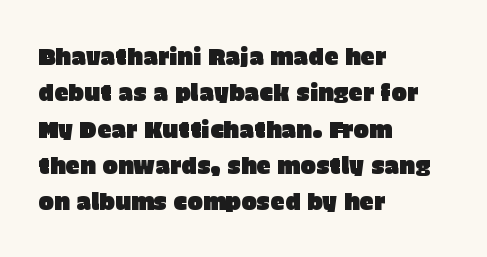
{"italic": "no", "underline": "no", "align": "left", "line_spacing": "normal", "line_spacing_ratio": 1.58, "letter_spacing": "normal", "letter_spacing_em": 0.0, "glyph_px": 23}
